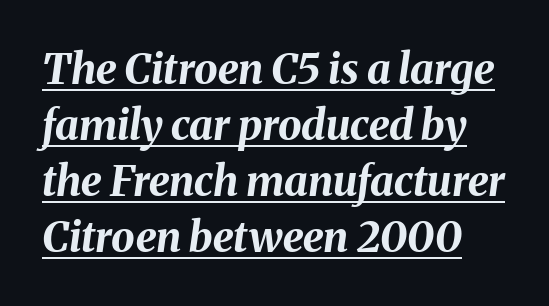
The image shows 42 px bold type, italic (leaning right); set normal line spacing (1.33x), normal letter spacing, underlined; medium stroke contrast and a medium x-height.
